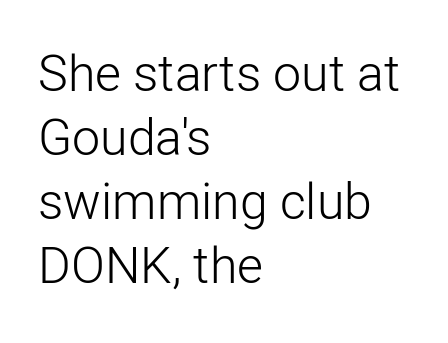
Notice how the passage keeps a crisp vertical edge on the left only. The type sits square on the baseline with zero lean. Type style note: lacks serifs. The baseline area is clear. A light-to-regular cut is what we see here.
